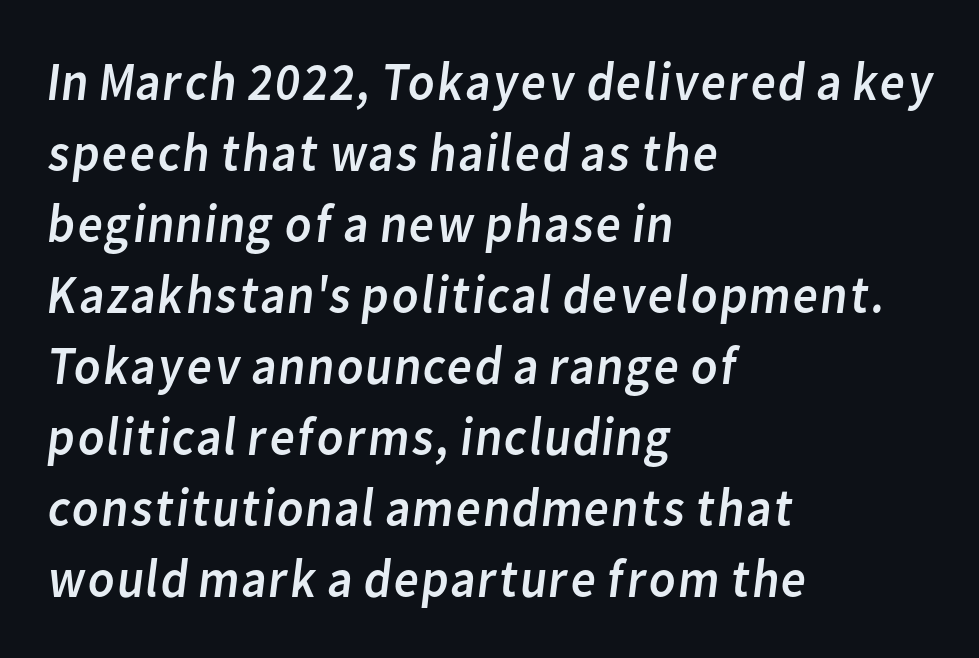
Observe the ordinary spacing: letters are neighbours, not strangers. Anything drawn beneath the words? Only blank space. The lines are quadded left. Note: no serifs on the glyphs. Is the type heavy? It reads as light-to-regular instead.
